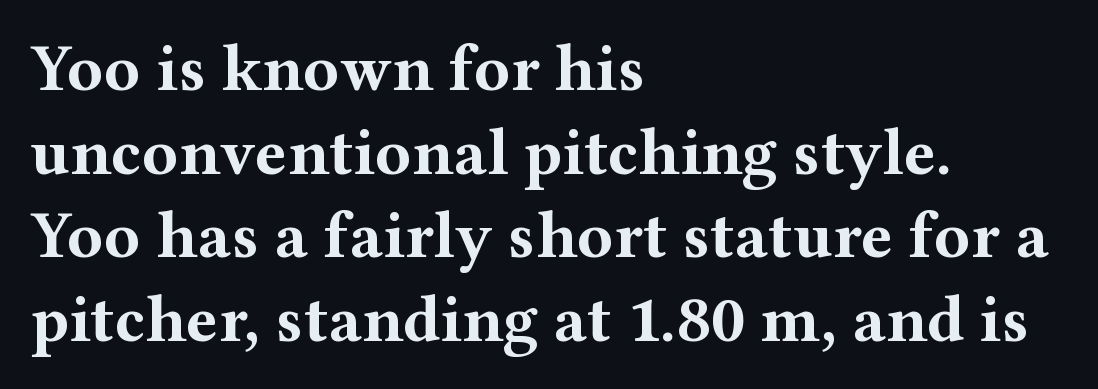
Q: Is the text bold? A: Yes.
Q: Is the text italic (slanted)? A: No, it is upright.
Q: Is the typeface a serif or a sans-serif typeface? A: Serif.
Q: Is the text underlined? A: No.
Q: How is the paragraph aligned? A: Left-aligned.
Q: Is the spacing between letters normal or unusually wide? A: Normal.
Q: Is the spacing between lines tight, normal or loose? A: Normal.
Q: Width (condensed, normal, or wide)? A: Wide.
Q: Stroke contrast? A: Medium.
Q: x-height? A: Medium.
Q: Monospaced? A: No.
